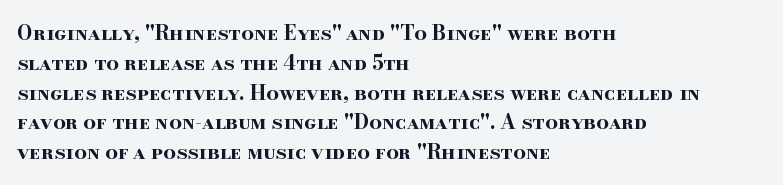
The image shows 20 px bold type, upright; set left-aligned, normal line spacing (1.49x), normal letter spacing, not underlined.
